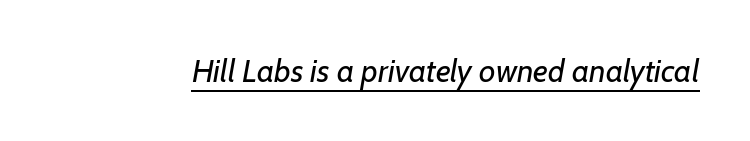
Q: Is the text bold? A: No.
Q: Is the typeface a serif or a sans-serif typeface? A: Sans-serif.
Q: Is the text underlined? A: Yes.
Q: Is the spacing between letters normal or unusually wide? A: Normal.
Q: Width (condensed, normal, or wide)? A: Normal.
Q: Stroke contrast? A: Low.
Q: x-height? A: Medium.
Q: Monospaced? A: No.
